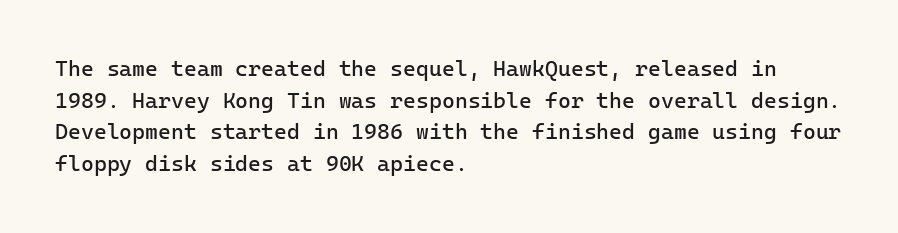
The image shows 22 px text type, upright; set left-aligned, normal line spacing (1.44x), normal letter spacing, not underlined.
